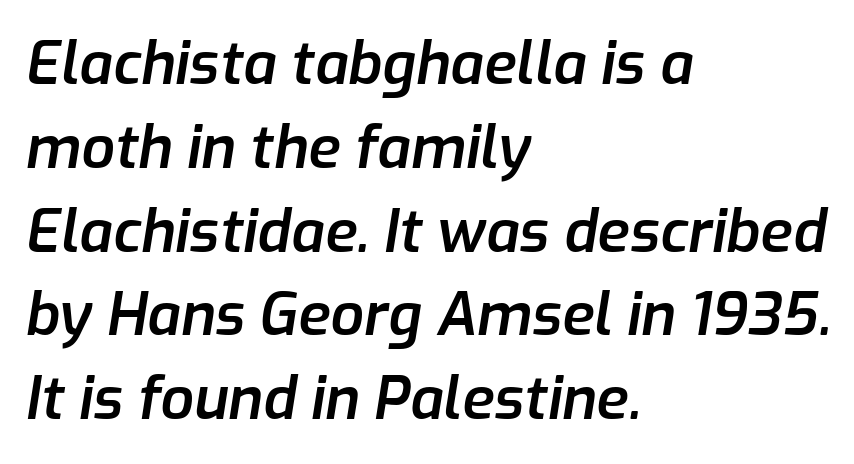
{"italic": "yes", "lean": "right", "slant_degrees": 9, "bold": "semi", "weight": "semibold", "width": "normal", "stroke_contrast": "low", "x_height": "medium", "monospaced": "no", "underline": "no", "align": "left", "line_spacing": "normal", "line_spacing_ratio": 1.42, "letter_spacing": "normal", "letter_spacing_em": 0.0, "glyph_px": 59}
